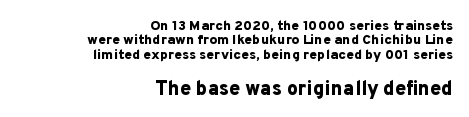
{"italic": "no", "bold": "yes", "underline": "no", "align": "right", "line_spacing": "tight", "line_spacing_ratio": 1.02, "letter_spacing": "normal", "letter_spacing_em": 0.0, "larger_block": "second", "size_ratio": 1.43, "glyph_px": 20}
